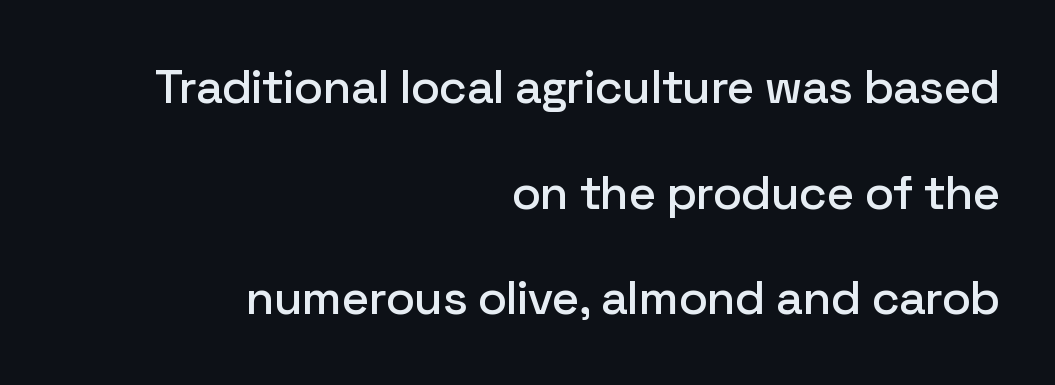
{"serif": "no", "italic": "no", "width": "normal", "stroke_contrast": "low", "x_height": "medium", "monospaced": "no", "underline": "no", "align": "right", "line_spacing": "loose", "line_spacing_ratio": 2.2, "letter_spacing": "normal", "letter_spacing_em": 0.0, "glyph_px": 48}
